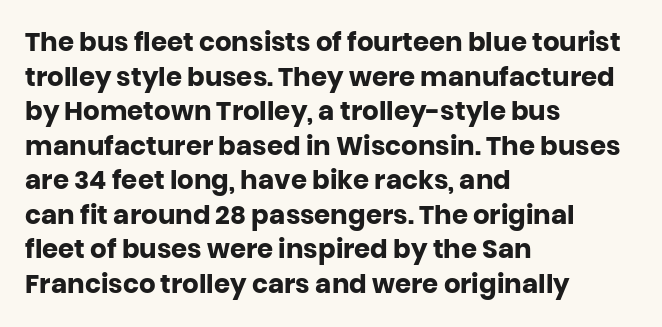
{"italic": "no", "bold": "yes", "underline": "no", "align": "left", "line_spacing": "normal", "line_spacing_ratio": 1.33, "letter_spacing": "normal", "letter_spacing_em": 0.0, "glyph_px": 26}
